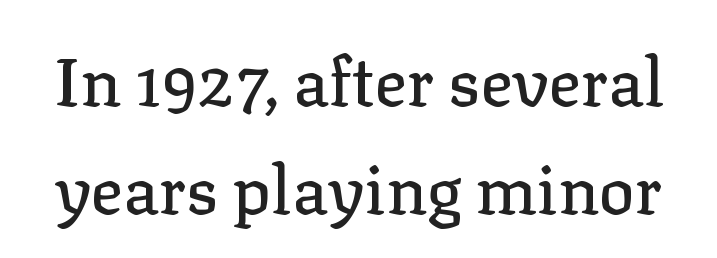
The image shows 67 px serif type, upright; set normal line spacing (1.61x), normal letter spacing, not underlined; low stroke contrast and a medium x-height.
